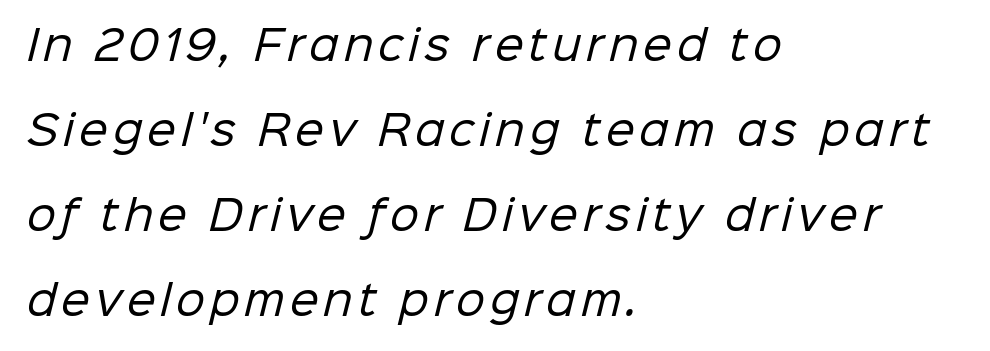
Q: Is the text bold? A: No.
Q: Is the typeface a serif or a sans-serif typeface? A: Sans-serif.
Q: Is the text underlined? A: No.
Q: How is the paragraph aligned? A: Left-aligned.
Q: Is the spacing between lines tight, normal or loose? A: Loose.
Q: Width (condensed, normal, or wide)? A: Normal.
Q: Stroke contrast? A: Low.
Q: x-height? A: Medium.
Q: Monospaced? A: No.
